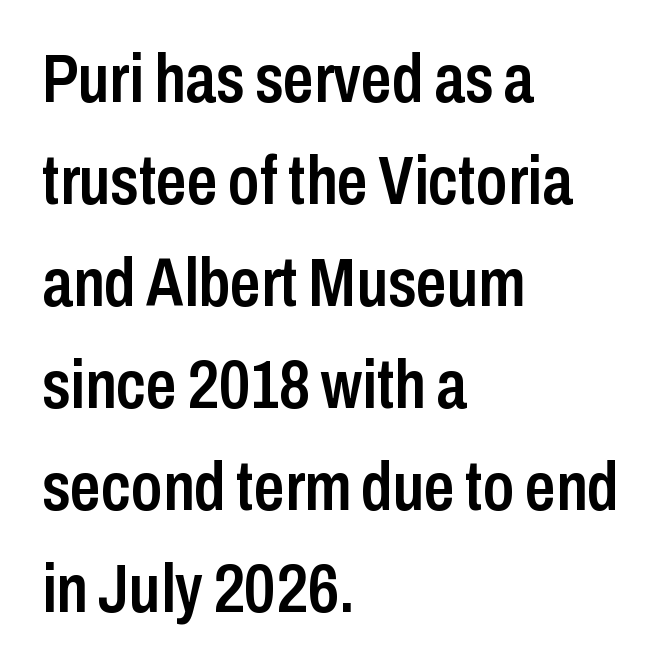
{"serif": "no", "italic": "no", "bold": "semi", "weight": "semibold", "width": "condensed", "stroke_contrast": "low", "x_height": "medium", "monospaced": "no", "underline": "no", "align": "left", "line_spacing": "normal", "line_spacing_ratio": 1.5, "letter_spacing": "normal", "letter_spacing_em": 0.0, "glyph_px": 68}
